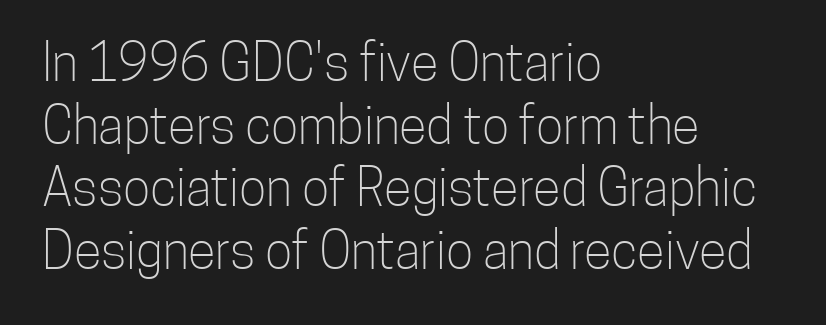
The image shows 51 px light, condensed sans-serif type, upright; set left-aligned, line spacing 1.23x, normal letter spacing, not underlined; low stroke contrast and a medium x-height.
